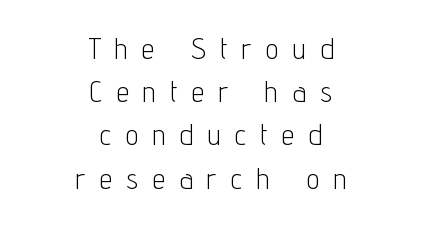
{"serif": "no", "italic": "no", "bold": "no", "weight": "light", "width": "condensed", "stroke_contrast": "low", "x_height": "medium", "monospaced": "no", "underline": "no", "align": "center", "line_spacing": "normal", "line_spacing_ratio": 1.49, "letter_spacing": "wide", "letter_spacing_em": 0.5, "glyph_px": 29}
